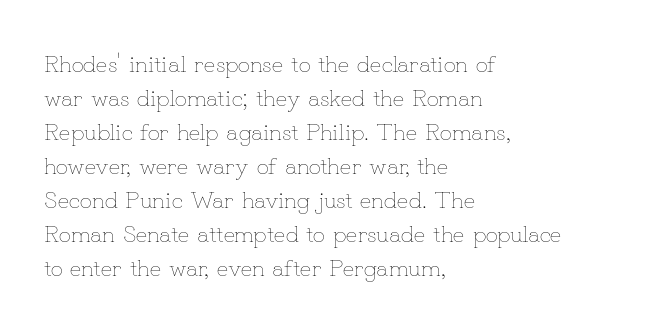
{"italic": "no", "bold": "no", "underline": "no", "align": "left", "line_spacing": "normal", "line_spacing_ratio": 1.42, "letter_spacing": "normal", "letter_spacing_em": 0.0, "glyph_px": 24}
